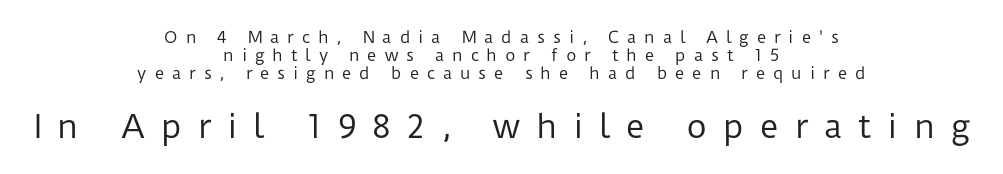
The image shows 32 px regular-weight sans-serif type, upright; set centered, tight line spacing (1.11x), unusually wide letter spacing (+0.49 em), not underlined; the second (bottom) block is 2.0x larger; low stroke contrast and a medium x-height.
